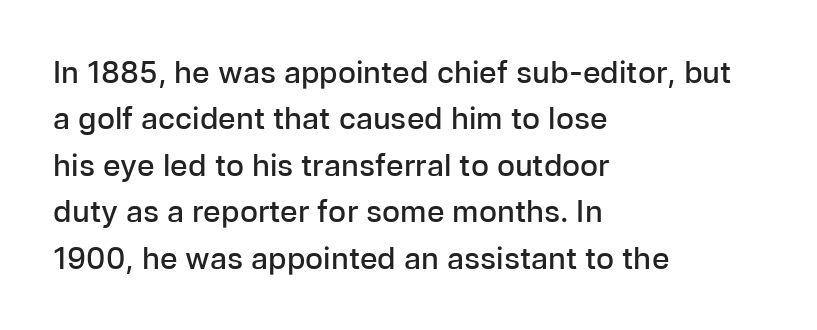
Q: Is the text bold? A: Semi-bold.
Q: Is the text italic (slanted)? A: No, it is upright.
Q: Is the typeface a serif or a sans-serif typeface? A: Sans-serif.
Q: Is the text underlined? A: No.
Q: How is the paragraph aligned? A: Left-aligned.
Q: Is the spacing between letters normal or unusually wide? A: Normal.
Q: Is the spacing between lines tight, normal or loose? A: Normal.
Q: Width (condensed, normal, or wide)? A: Normal.
Q: Stroke contrast? A: Low.
Q: x-height? A: Medium.
Q: Monospaced? A: No.
